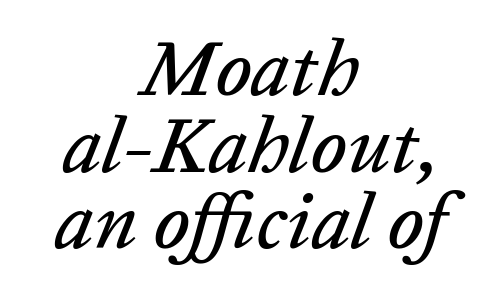
The image shows 79 px text type, italic (leaning right); set centered, tight line spacing (0.97x), normal letter spacing, not underlined; low stroke contrast and a medium x-height.
